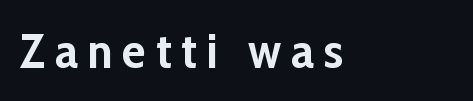
{"serif": "no", "italic": "no", "bold": "yes", "weight": "semibold", "width": "normal", "stroke_contrast": "low", "x_height": "medium", "monospaced": "no", "underline": "no", "align": "left", "letter_spacing": "wide", "letter_spacing_em": 0.2, "glyph_px": 49}
